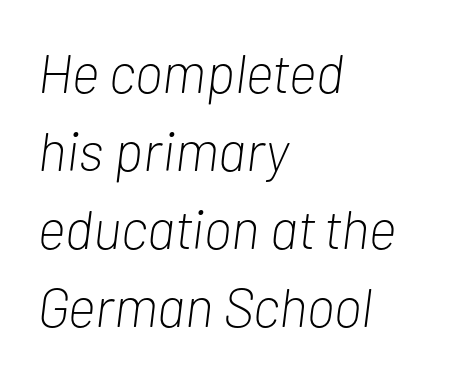
Check the space under the baseline: it is left empty. Tracking value appears to be zero — textbook default spacing. A classic flush-left, rag-right setting is used for this passage. Whoever set this chose a conventional vertical rhythm. Is this a fixed-width face? No — the glyphs have proportional, varying widths. Is the type heavy? It reads as light-to-regular instead.
